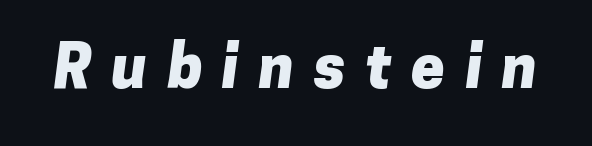
The image shows 60 px heavy sans-serif type; set unusually wide letter spacing (+0.33 em), not underlined; low stroke contrast and a medium x-height.
